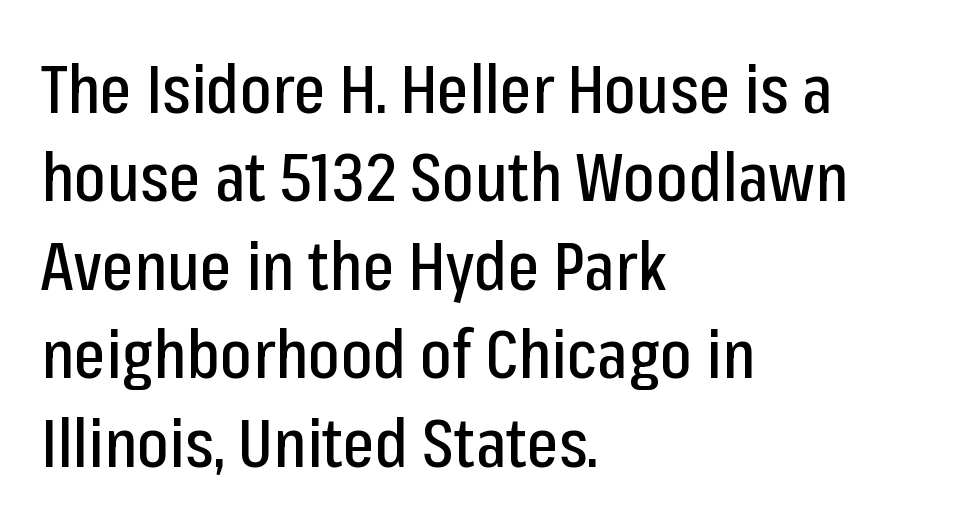
The image shows 67 px condensed sans-serif type, upright; set left-aligned, normal line spacing (1.32x), normal letter spacing, not underlined; low stroke contrast and a medium x-height.
